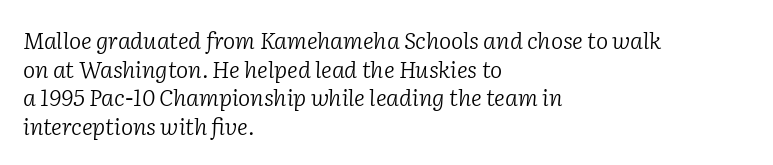
{"italic": "yes", "lean": "right", "slant_degrees": 2, "bold": "no", "underline": "no", "align": "left", "line_spacing_ratio": 1.24, "letter_spacing": "normal", "letter_spacing_em": 0.0, "glyph_px": 23}
